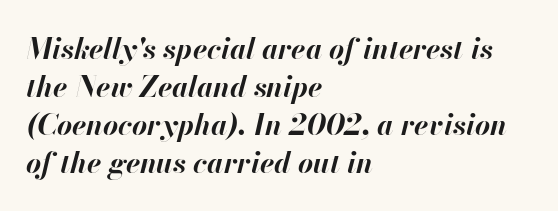
Q: Is the text bold? A: Yes.
Q: Is the text italic (slanted)? A: Yes, it leans right by about 13 degrees.
Q: Is the text underlined? A: No.
Q: How is the paragraph aligned? A: Left-aligned.
Q: Is the spacing between letters normal or unusually wide? A: Normal.
Q: Is the spacing between lines tight, normal or loose? A: Normal.
Q: Width (condensed, normal, or wide)? A: Normal.
Q: Stroke contrast? A: High.
Q: x-height? A: Small.
Q: Monospaced? A: No.
